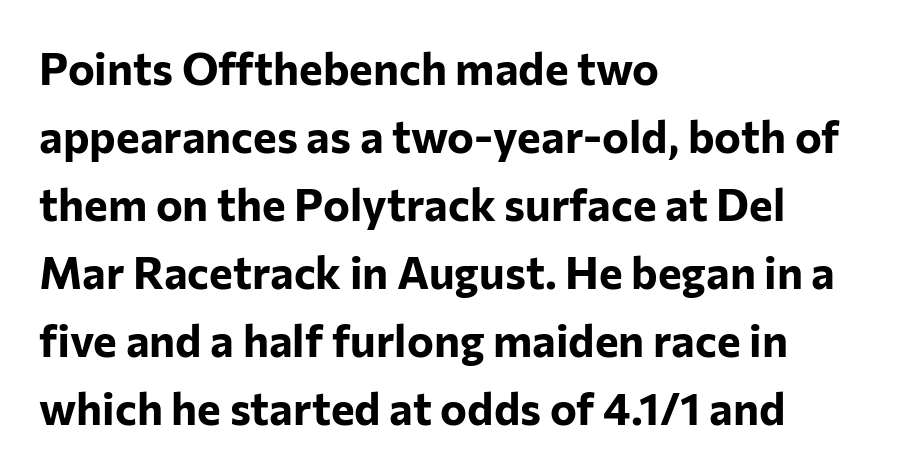
The letters are bold, with thick, heavy strokes. The glyphs are unaccompanied by any horizontal stroke below them. Character widths vary here, with narrow letters taking less room than wide ones. Every stem runs plumb, perpendicular to the baseline.
